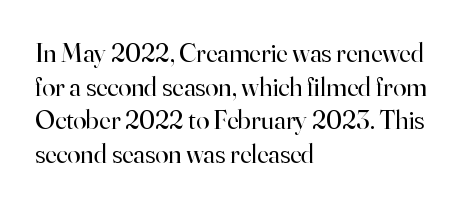
{"italic": "no", "bold": "no", "underline": "no", "align": "left", "line_spacing": "normal", "line_spacing_ratio": 1.25, "letter_spacing": "normal", "letter_spacing_em": 0.0, "glyph_px": 27}
